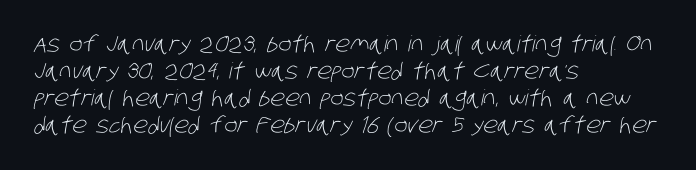
The image shows 22 px text type; set left-aligned, line spacing 1.22x, normal letter spacing, not underlined.
